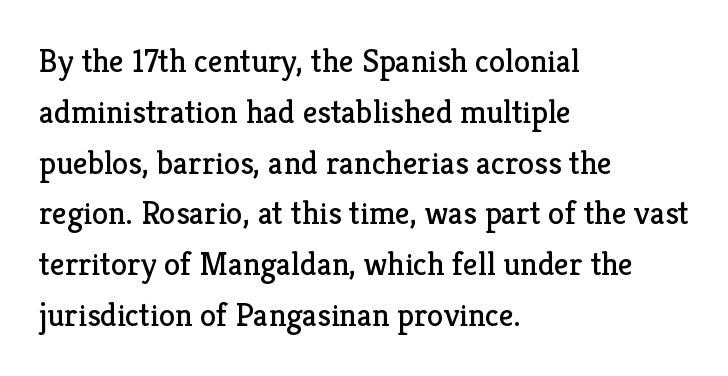
The image shows 33 px regular-weight serif type, upright; set left-aligned, normal line spacing (1.54x), normal letter spacing, not underlined; low stroke contrast and a medium x-height.
